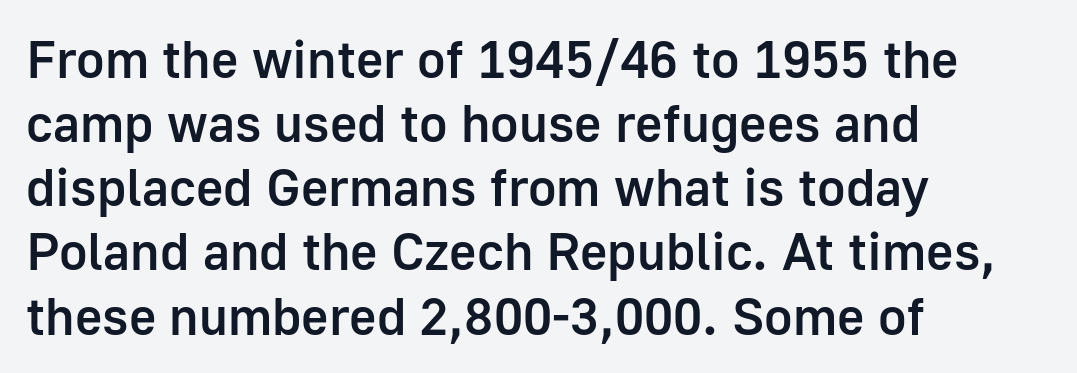
The image shows 53 px semibold sans-serif type, upright; set left-aligned, line spacing 1.21x, normal letter spacing, not underlined; low stroke contrast and a medium x-height.
